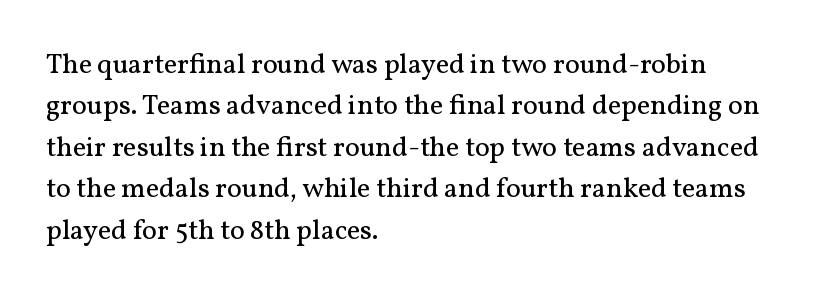
The image shows 28 px regular-weight serif type, upright; set left-aligned, normal line spacing (1.48x), normal letter spacing, not underlined; medium stroke contrast and a medium x-height.
